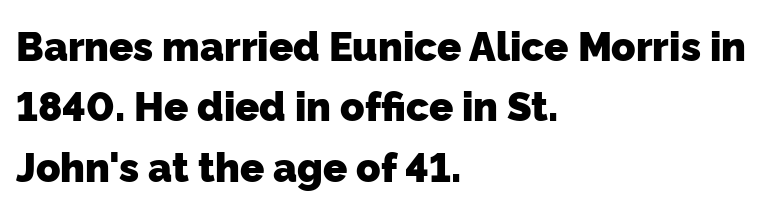
The image shows 40 px heavy sans-serif type; set left-aligned, normal line spacing (1.51x), normal letter spacing, not underlined; low stroke contrast and a medium x-height.
